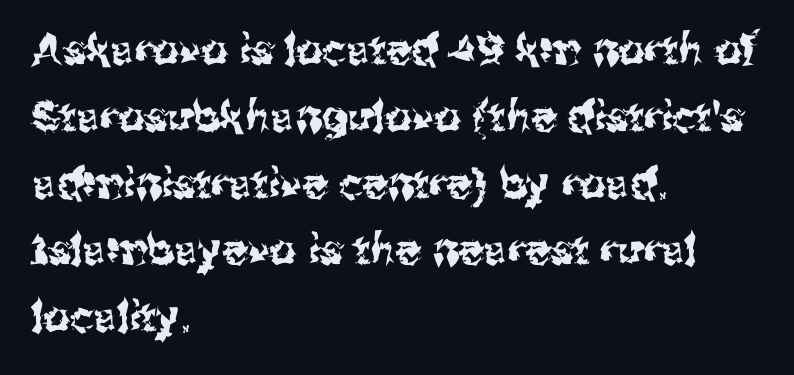
The letters carry no serifs — their stems end cleanly without finishing strokes. Do the characters align in a grid? No, the font is proportional. Tall strokes in this sample are plumb rather than angled. The passage shown stacks its lines at a standard gap. Typeset ragged right — the left edge is the straight one. A clean baseline with only descenders dipping below it.
